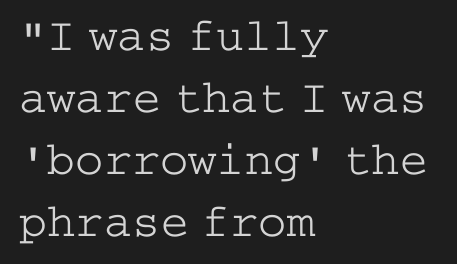
The image shows 47 px light, wide serif type, upright; set left-aligned, normal line spacing (1.32x), normal letter spacing, not underlined; low stroke contrast and a medium x-height.
